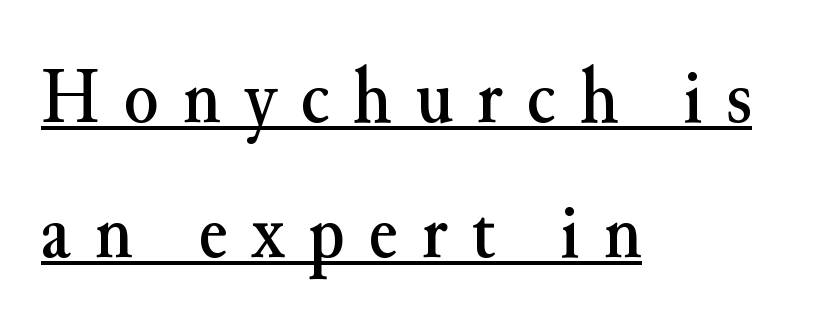
{"serif": "yes", "italic": "no", "width": "normal", "stroke_contrast": "medium", "x_height": "small", "monospaced": "no", "underline": "yes", "align": "left", "line_spacing_ratio": 1.71, "letter_spacing": "wide", "letter_spacing_em": 0.3, "glyph_px": 79}
